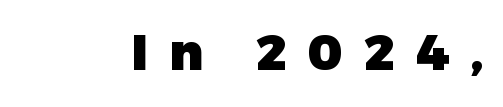
{"serif": "no", "italic": "no", "bold": "yes", "weight": "heavy", "width": "normal", "stroke_contrast": "low", "x_height": "medium", "monospaced": "no", "underline": "no", "letter_spacing": "wide", "letter_spacing_em": 0.42, "glyph_px": 50}
